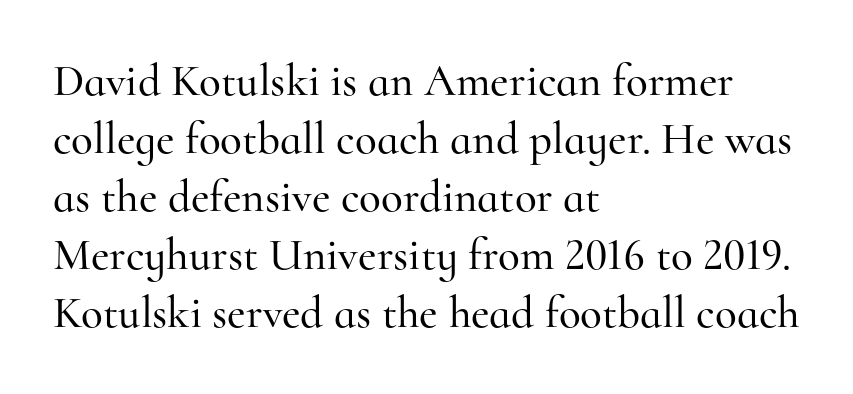
Unlike a clean sans, this face finishes its strokes with serifs. The rendering uses natural spacing where letterforms have individual widths. A classic flush-left, rag-right setting is used for this passage. No extra tracking has been applied to these lines. Anything drawn beneath the words? Only blank space. A roman cut, with each character standing at attention.
